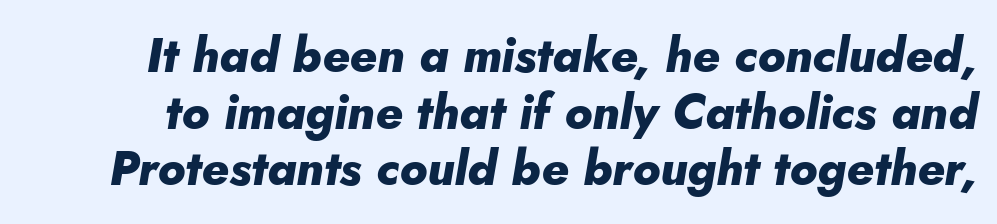
Do the characters align in a grid? No, the font is proportional. Has an underline been added? It has not. The lettering tilts uniformly, giving the passage an italic look. The face used here has the dense, thick strokes of a bold. Students, note that the glyphs here touch the page at normal intervals.
